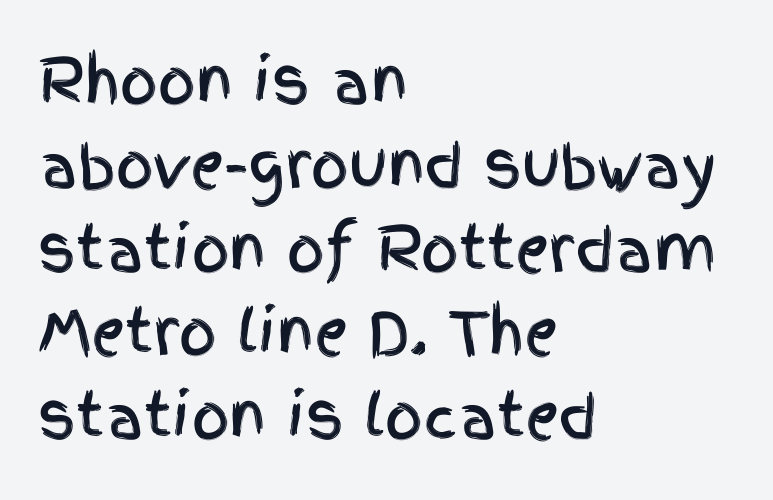
The image shows 59 px condensed sans-serif type, upright; set left-aligned, normal line spacing (1.42x), normal letter spacing, not underlined; a large x-height.
